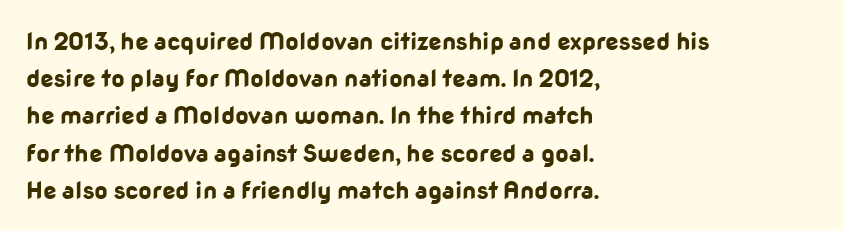
{"italic": "no", "bold": "yes", "underline": "no", "align": "left", "line_spacing": "normal", "line_spacing_ratio": 1.55, "letter_spacing": "normal", "letter_spacing_em": 0.0, "glyph_px": 24}
